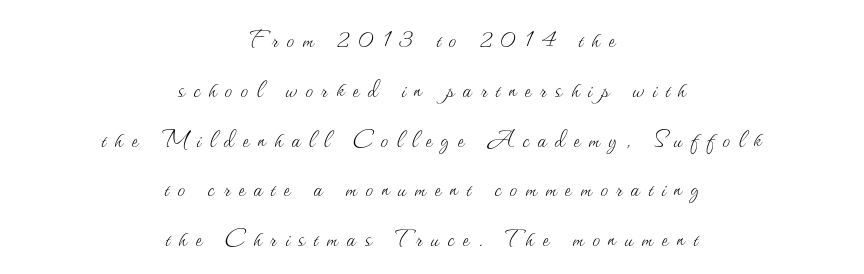
{"bold": "no", "weight": "thin", "width": "normal", "stroke_contrast": "medium", "x_height": "small", "monospaced": "no", "underline": "no", "align": "center", "line_spacing": "normal", "line_spacing_ratio": 1.66, "letter_spacing": "wide", "letter_spacing_em": 0.29, "glyph_px": 30}
